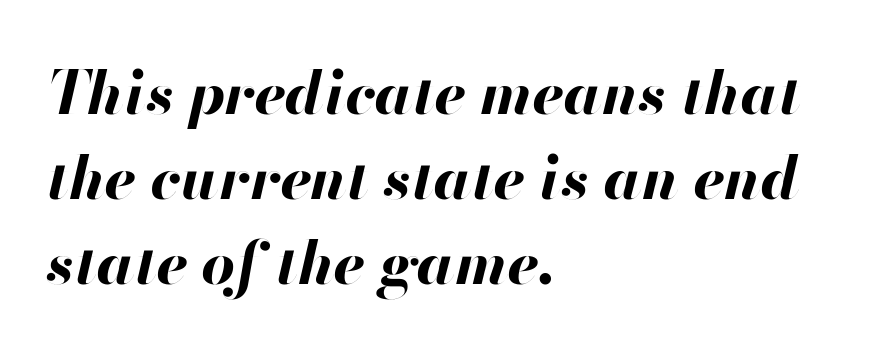
Q: Is the text bold? A: Yes.
Q: Is the text italic (slanted)? A: Yes, it leans right by about 13 degrees.
Q: Is the text underlined? A: No.
Q: How is the paragraph aligned? A: Left-aligned.
Q: Is the spacing between letters normal or unusually wide? A: Normal.
Q: Is the spacing between lines tight, normal or loose? A: Normal.
Q: Width (condensed, normal, or wide)? A: Normal.
Q: Stroke contrast? A: High.
Q: x-height? A: Small.
Q: Monospaced? A: No.
